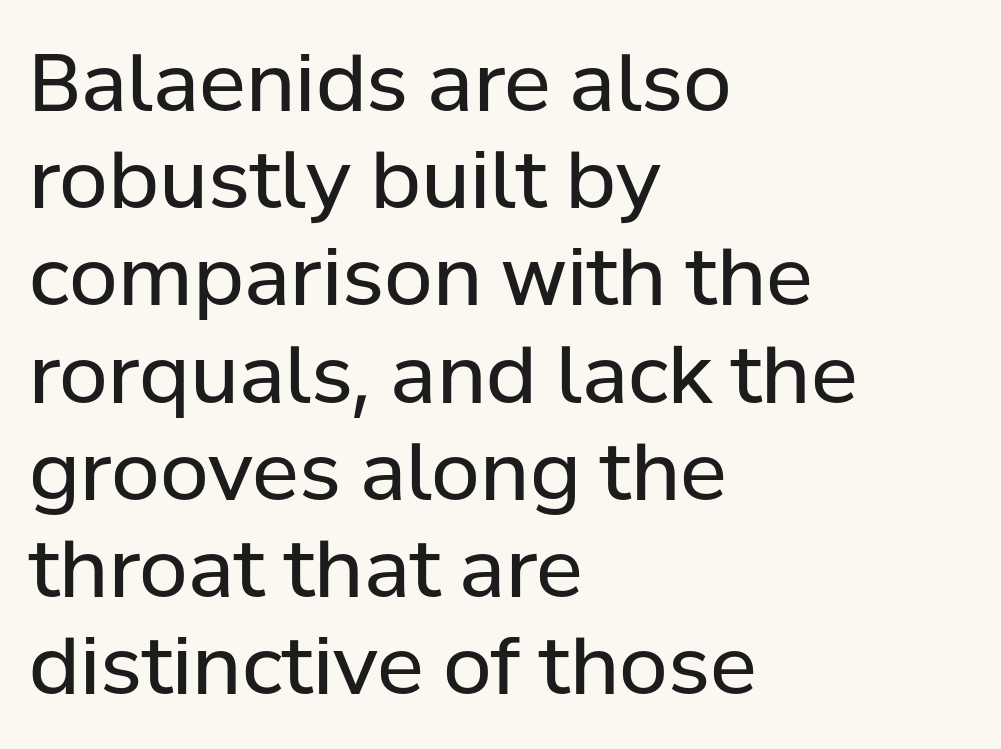
The image shows 79 px regular-weight sans-serif type, upright; set left-aligned, line spacing 1.23x, normal letter spacing, not underlined; low stroke contrast and a medium x-height.
